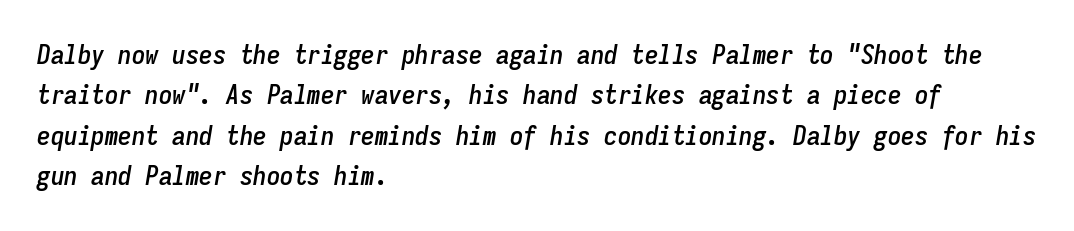
The image shows 27 px text type, italic (leaning right); set left-aligned, normal line spacing (1.5x), normal letter spacing, not underlined.
